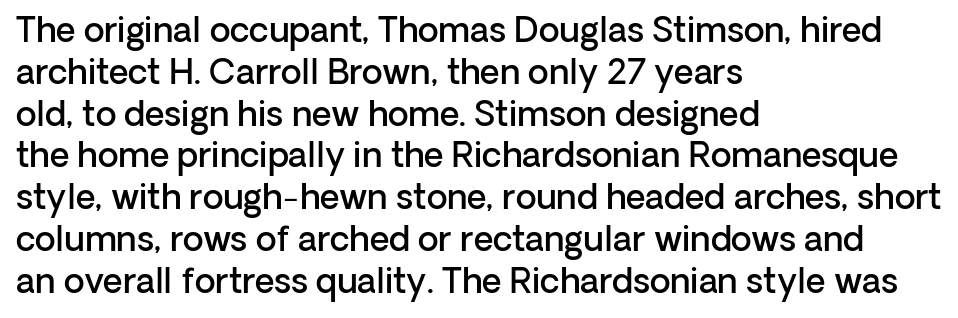
The image shows 34 px semibold sans-serif type, upright; set left-aligned, line spacing 1.23x, normal letter spacing, not underlined; low stroke contrast and a medium x-height.
